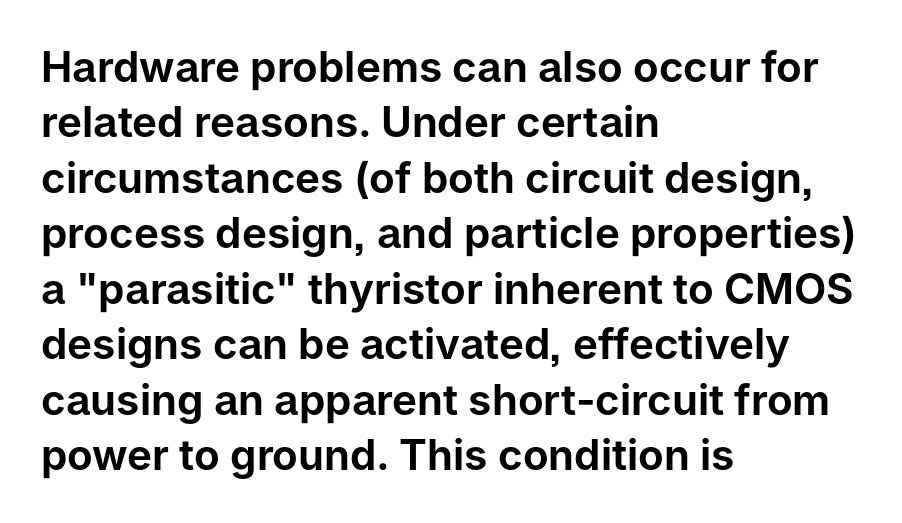
The image shows 42 px sans-serif type, upright; set left-aligned, normal line spacing (1.32x), normal letter spacing, not underlined; low stroke contrast and a medium x-height.
